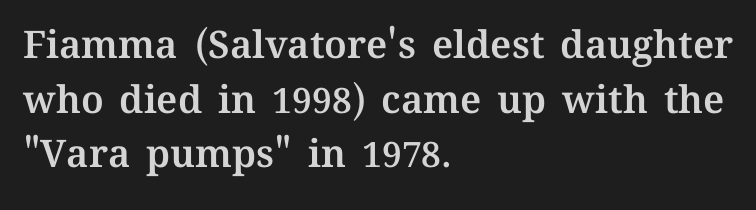
{"italic": "no", "width": "normal", "stroke_contrast": "medium", "x_height": "medium", "monospaced": "no", "underline": "no", "align": "left", "line_spacing": "normal", "line_spacing_ratio": 1.44, "letter_spacing": "normal", "letter_spacing_em": 0.0, "glyph_px": 38}
